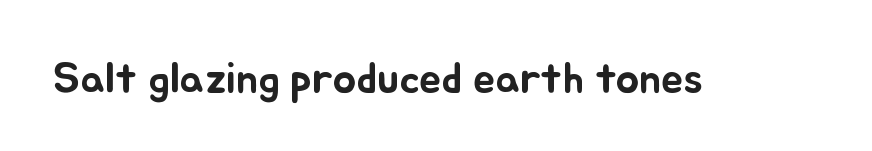
The image shows 44 px text type, upright; set normal letter spacing, not underlined; low stroke contrast and a small x-height.
